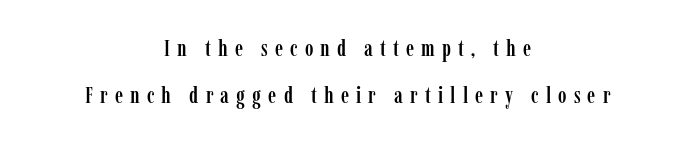
Underline: absent. The type sits square on the baseline with zero lean. The paragraph shown floats in the horizontal middle. In terms of letterspacing, this is a distinctly airy, spread setting. The lines are spread far apart with generous leading.
